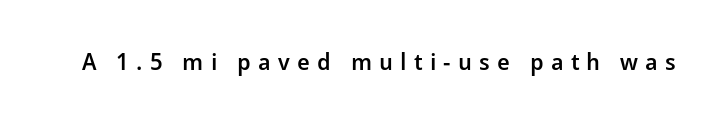
The image shows 23 px text type, upright; set unusually wide letter spacing (+0.31 em), not underlined.
